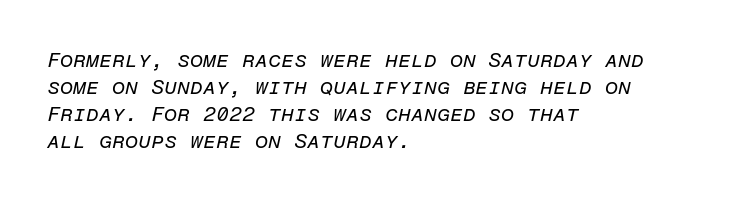
An italicized treatment has been applied to the whole sample. The space between consecutive lines is moderate. Check the space under the baseline: it is left empty. In terms of letterspacing, this is plain default setting. Weight: in the light-to-regular range.
